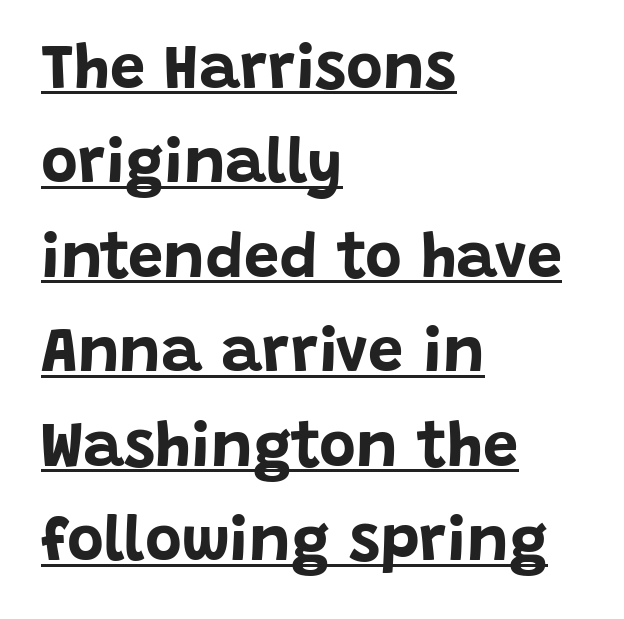
The image shows 63 px bold sans-serif type, upright; set left-aligned, normal line spacing (1.5x), normal letter spacing, underlined; low stroke contrast and a large x-height.
